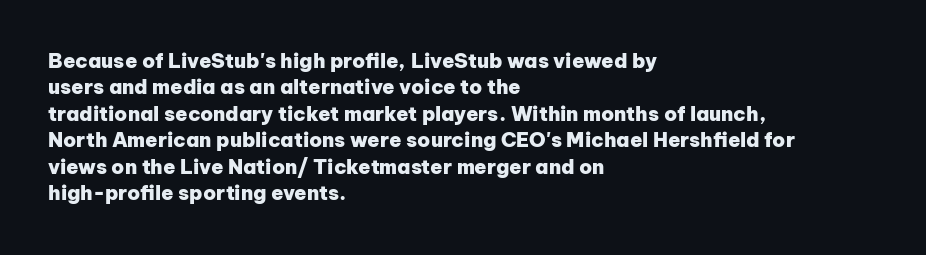
{"italic": "no", "bold": "yes", "underline": "no", "align": "left", "line_spacing": "normal", "line_spacing_ratio": 1.32, "letter_spacing": "normal", "letter_spacing_em": 0.0, "glyph_px": 20}
